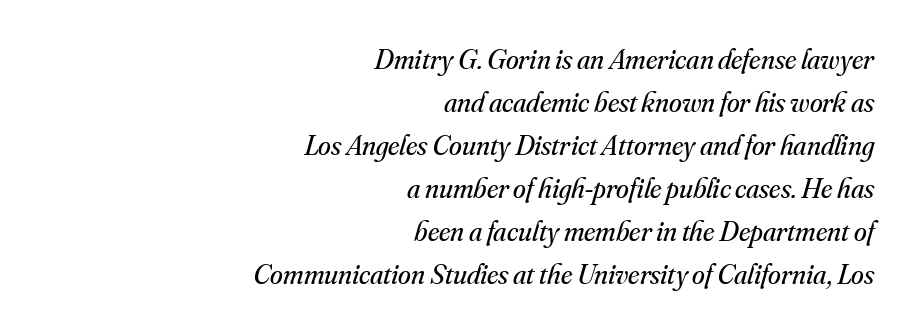
The image shows 29 px regular-weight serif type, italic (leaning right); set right-aligned, normal line spacing (1.48x), normal letter spacing, not underlined; medium stroke contrast and a small x-height.
